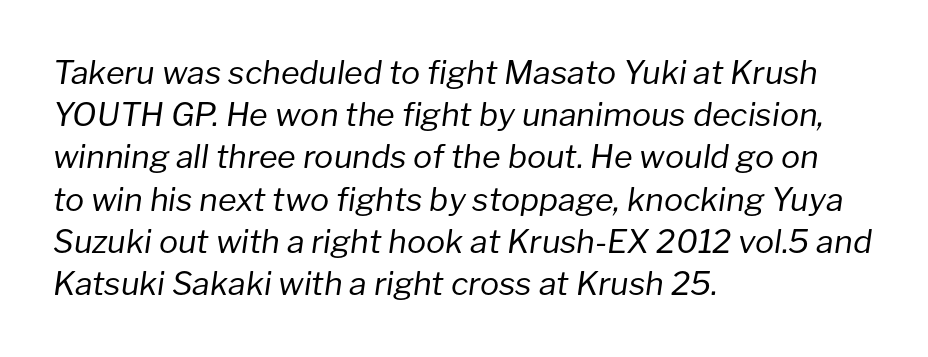
The image shows 32 px regular-weight type, italic (leaning right); set left-aligned, normal line spacing (1.32x), normal letter spacing, not underlined; low stroke contrast and a medium x-height.
